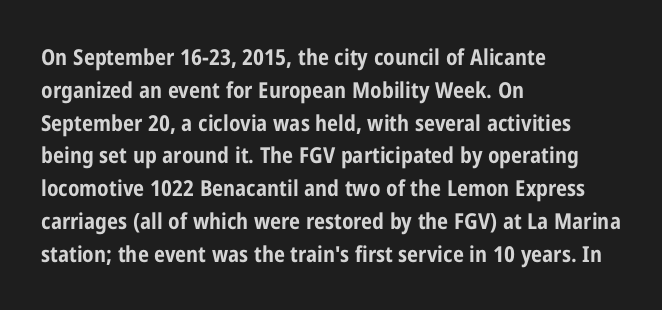
{"italic": "no", "bold": "yes", "underline": "no", "align": "left", "line_spacing": "normal", "line_spacing_ratio": 1.49, "letter_spacing": "normal", "letter_spacing_em": 0.0, "glyph_px": 22}
